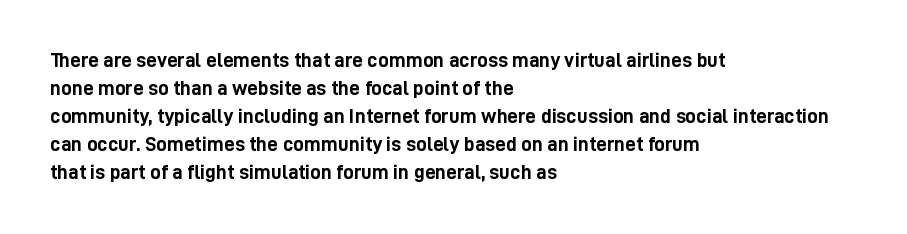
The image shows 21 px bold type, upright; set left-aligned, normal line spacing (1.33x), normal letter spacing, not underlined.
